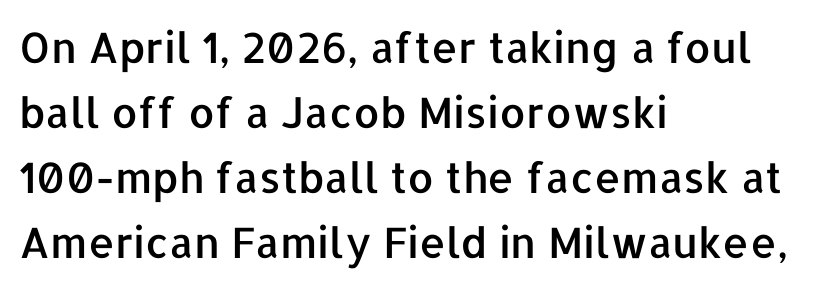
What stands out about the letter spacing? Nothing — it is the standard amount. Compared with typical paragraphs, the rows here are spaced about the same. A roman cut, with each character standing at attention. Look at the bottom of the vertical strokes: they stop flat, with no serifs.
